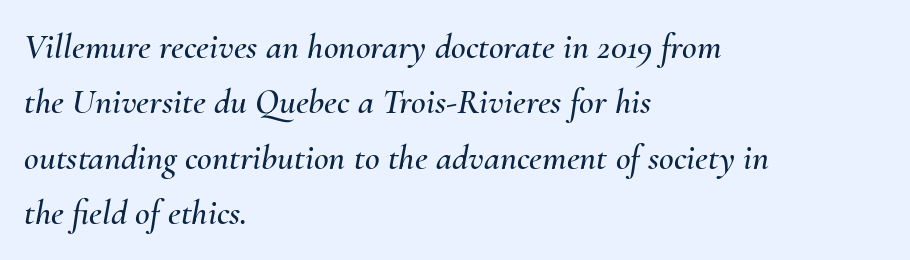
Q: Is the text italic (slanted)? A: Yes, it leans right by about 10 degrees.
Q: Is the text underlined? A: No.
Q: How is the paragraph aligned? A: Left-aligned.
Q: Is the spacing between letters normal or unusually wide? A: Normal.
Q: Is the spacing between lines tight, normal or loose? A: Normal.
Q: Width (condensed, normal, or wide)? A: Normal.
Q: Stroke contrast? A: Medium.
Q: x-height? A: Small.
Q: Monospaced? A: No.
